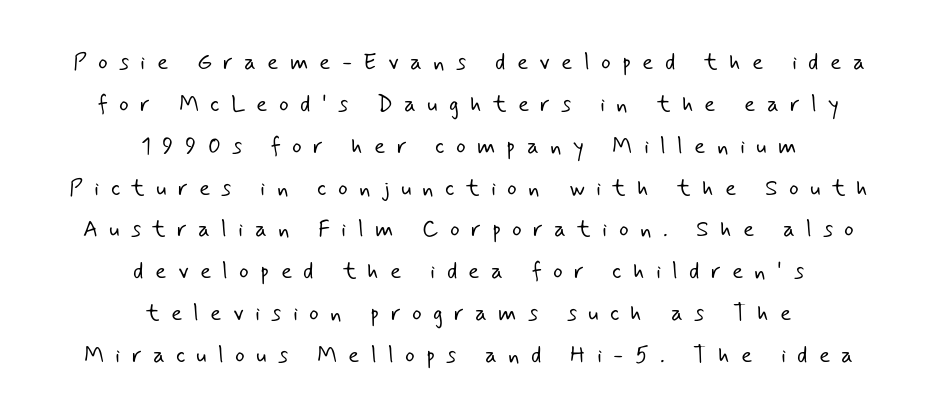
This rendering widens character spacing well past its baseline value. No extra ink here — the face is not bold. Bare-footed words on every line. Casual observation: everything's sitting right in the middle.
